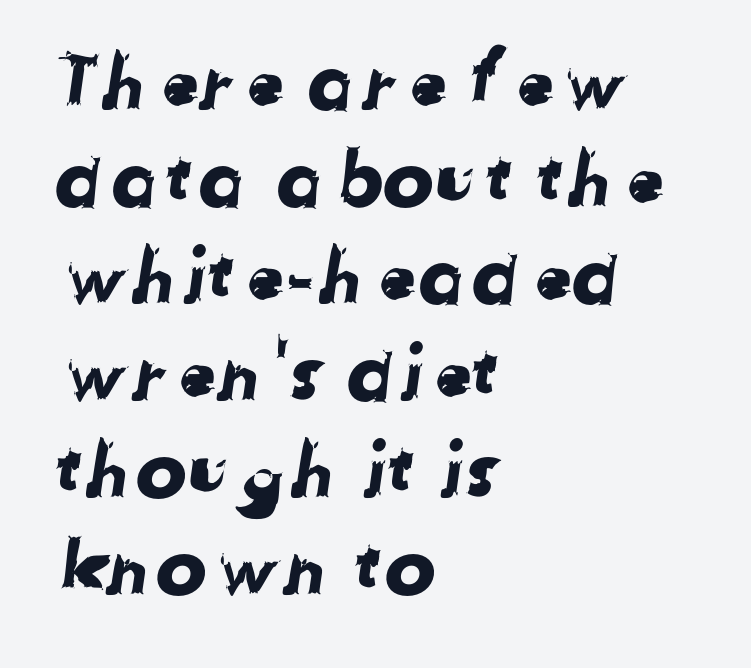
Q: Is the typeface a serif or a sans-serif typeface? A: Sans-serif.
Q: Is the text underlined? A: No.
Q: How is the paragraph aligned? A: Left-aligned.
Q: Is the spacing between letters normal or unusually wide? A: Normal.
Q: Is the spacing between lines tight, normal or loose? A: Normal.
Q: Width (condensed, normal, or wide)? A: Normal.
Q: Stroke contrast? A: Low.
Q: x-height? A: Medium.
Q: Monospaced? A: No.
